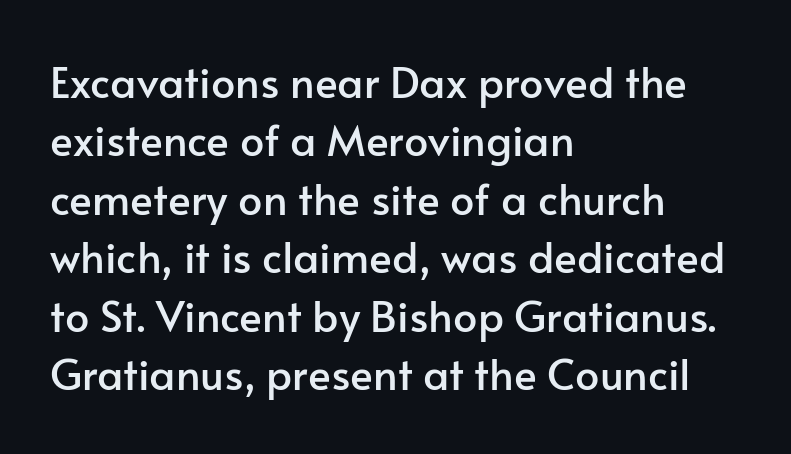
Q: Is the text italic (slanted)? A: No, it is upright.
Q: Is the typeface a serif or a sans-serif typeface? A: Sans-serif.
Q: Is the text underlined? A: No.
Q: How is the paragraph aligned? A: Left-aligned.
Q: Is the spacing between letters normal or unusually wide? A: Normal.
Q: Is the spacing between lines tight, normal or loose? A: Normal.
Q: Width (condensed, normal, or wide)? A: Normal.
Q: Stroke contrast? A: Low.
Q: x-height? A: Small.
Q: Monospaced? A: No.
